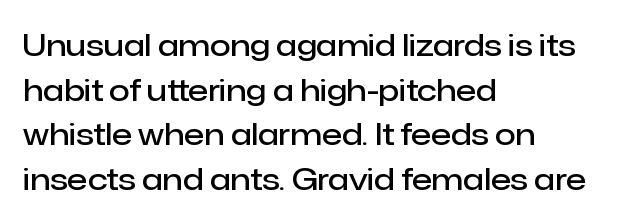
The image shows 30 px semibold sans-serif type, upright; set left-aligned, normal line spacing (1.49x), normal letter spacing, not underlined; low stroke contrast and a medium x-height.
